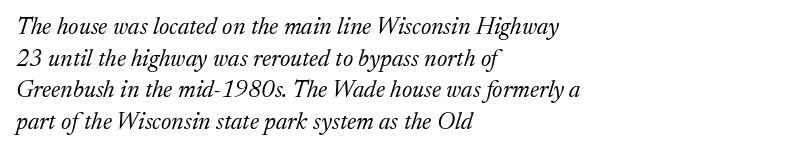
The image shows 24 px text type, italic (leaning right); set left-aligned, normal line spacing (1.32x), normal letter spacing, not underlined.
